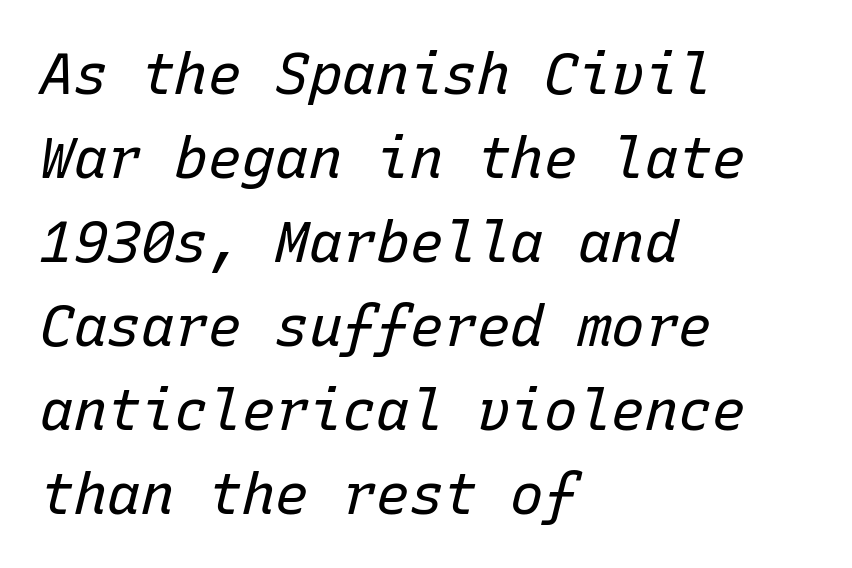
The image shows 56 px regular-weight type, italic (leaning right), monospaced; set left-aligned, normal line spacing (1.5x), normal letter spacing, not underlined; low stroke contrast and a medium x-height.
